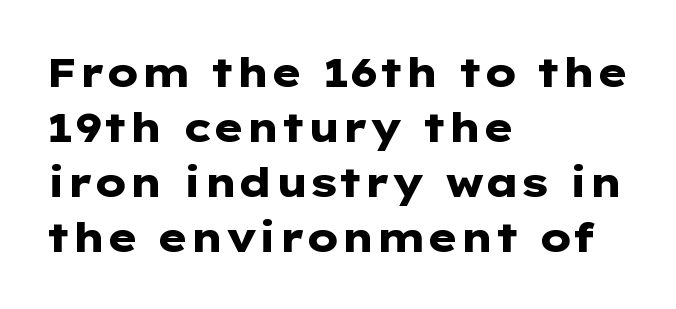
The image shows 41 px heavy, wide sans-serif type, upright; set left-aligned, normal line spacing (1.34x), normal letter spacing, not underlined; low stroke contrast and a medium x-height.
